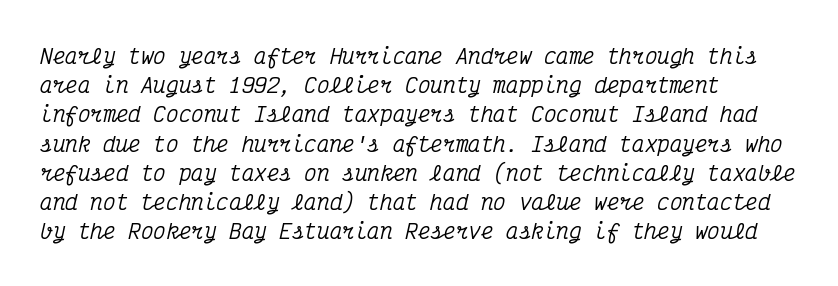
Q: Is the text italic (slanted)? A: Yes, it leans right by about 12 degrees.
Q: Is the text underlined? A: No.
Q: How is the paragraph aligned? A: Left-aligned.
Q: Is the spacing between letters normal or unusually wide? A: Normal.
Q: Is the spacing between lines tight, normal or loose? A: Normal.
